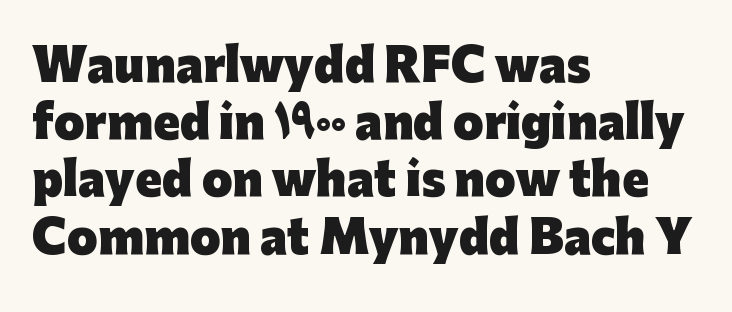
Q: Is the text bold? A: Yes.
Q: Is the text italic (slanted)? A: No, it is upright.
Q: Is the typeface a serif or a sans-serif typeface? A: Sans-serif.
Q: Is the text underlined? A: No.
Q: How is the paragraph aligned? A: Left-aligned.
Q: Is the spacing between letters normal or unusually wide? A: Normal.
Q: Is the spacing between lines tight, normal or loose? A: Normal.
Q: Width (condensed, normal, or wide)? A: Normal.
Q: Stroke contrast? A: Low.
Q: x-height? A: Medium.
Q: Monospaced? A: No.
